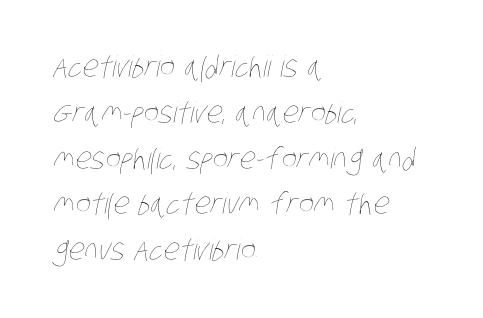
Looks like regular typesetting: each glyph gets only the width it needs. Glance below the letters and you will spot only blank space. This sample is left-justified, so line endings fall wherever the words run out. The leading is moderate, giving the passage an even texture. The characters are drawn with everyday or finer stroke widths. Tracking value appears to be zero — textbook default spacing.
